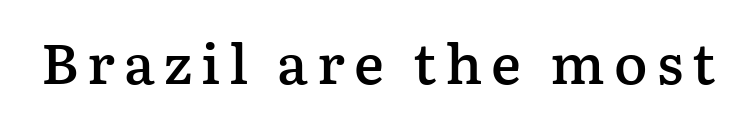
{"serif": "yes", "italic": "no", "bold": "semi", "weight": "semibold", "width": "normal", "stroke_contrast": "low", "x_height": "medium", "monospaced": "no", "underline": "no", "glyph_px": 56}
